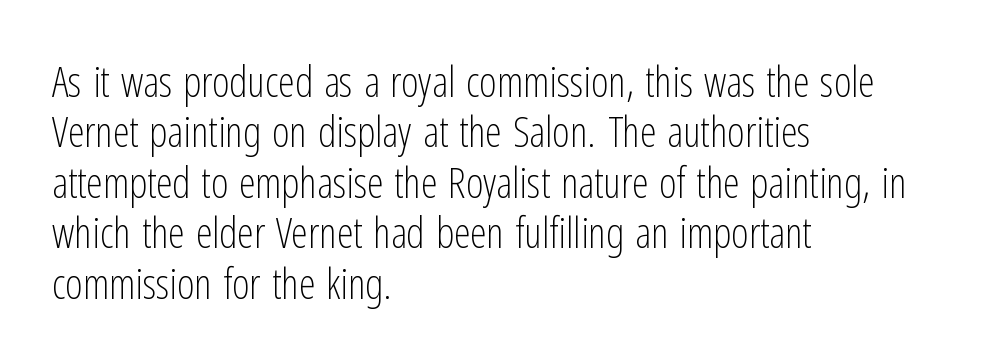
There is no visible air inserted between adjacent glyphs. The face looks like a standard text weight, possibly lighter. The typography opts for an upright posture over an oblique one. One-word summary of the alignment: left.
